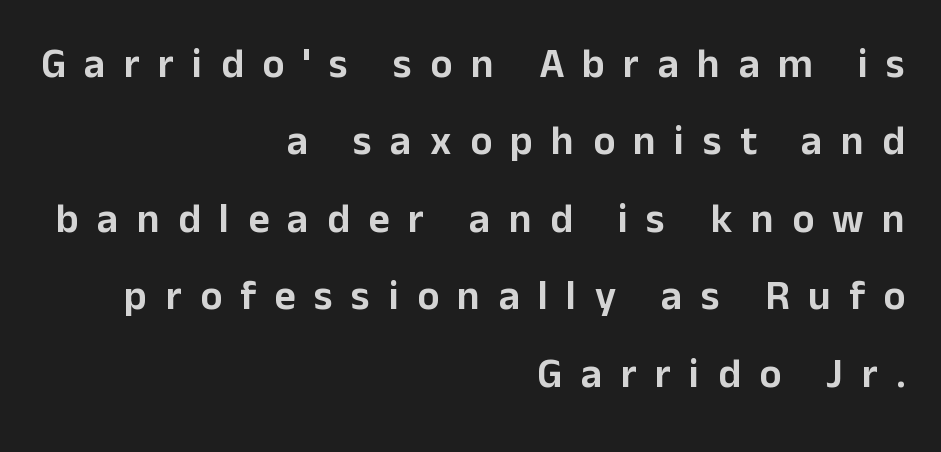
{"serif": "no", "italic": "no", "width": "normal", "stroke_contrast": "low", "x_height": "medium", "monospaced": "no", "underline": "no", "align": "right", "line_spacing_ratio": 1.89, "letter_spacing": "wide", "letter_spacing_em": 0.45, "glyph_px": 41}
